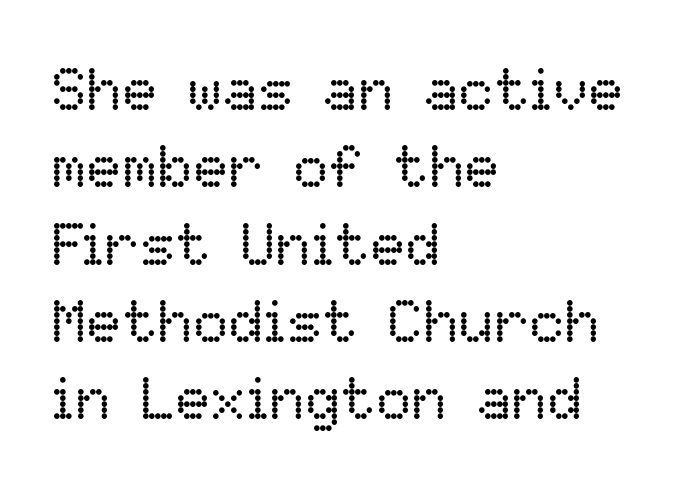
Q: Is the text bold? A: No.
Q: Is the text italic (slanted)? A: No, it is upright.
Q: Is the text underlined? A: No.
Q: How is the paragraph aligned? A: Left-aligned.
Q: Is the spacing between letters normal or unusually wide? A: Normal.
Q: Is the spacing between lines tight, normal or loose? A: Normal.
Q: Width (condensed, normal, or wide)? A: Normal.
Q: Stroke contrast? A: Low.
Q: x-height? A: Medium.
Q: Monospaced? A: No.
